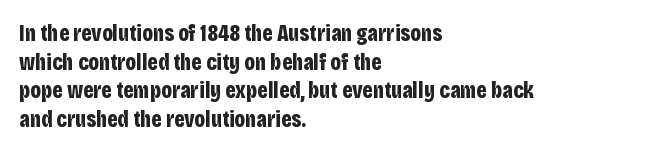
Q: Is the text bold? A: Yes.
Q: Is the text italic (slanted)? A: No, it is upright.
Q: Is the text underlined? A: No.
Q: How is the paragraph aligned? A: Left-aligned.
Q: Is the spacing between letters normal or unusually wide? A: Normal.
Q: Is the spacing between lines tight, normal or loose? A: Normal.
